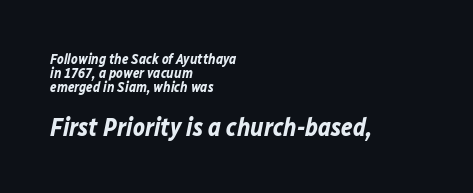
{"italic": "yes", "lean": "right", "slant_degrees": 12, "bold": "yes", "underline": "no", "align": "left", "line_spacing": "tight", "line_spacing_ratio": 1.0, "letter_spacing": "normal", "letter_spacing_em": 0.0, "larger_block": "second", "size_ratio": 1.79, "glyph_px": 25}
